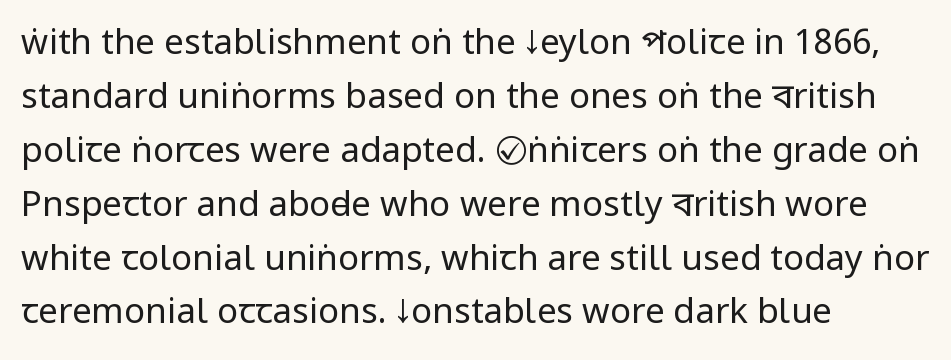
{"serif": "no", "italic": "no", "bold": "no", "weight": "regular", "width": "condensed", "stroke_contrast": "low", "x_height": "large", "monospaced": "no", "underline": "no", "align": "left", "line_spacing": "normal", "line_spacing_ratio": 1.54, "letter_spacing": "normal", "letter_spacing_em": 0.0, "glyph_px": 35}
